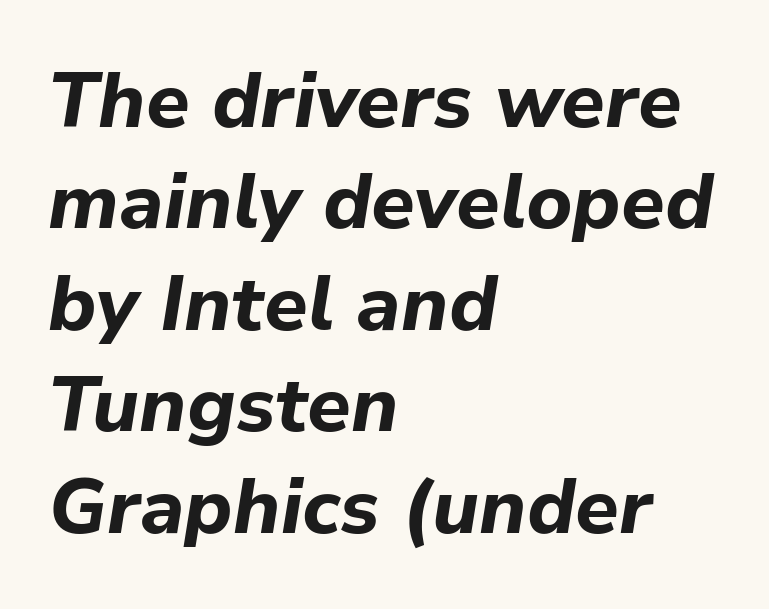
The image shows 78 px bold type, italic (leaning right); set left-aligned, normal line spacing (1.3x), normal letter spacing, not underlined; low stroke contrast and a medium x-height.
